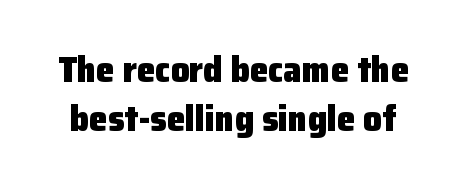
Q: Is the text bold? A: Yes.
Q: Is the text italic (slanted)? A: No, it is upright.
Q: Is the typeface a serif or a sans-serif typeface? A: Sans-serif.
Q: Is the text underlined? A: No.
Q: Is the spacing between letters normal or unusually wide? A: Normal.
Q: Is the spacing between lines tight, normal or loose? A: Normal.
Q: Width (condensed, normal, or wide)? A: Normal.
Q: Stroke contrast? A: Low.
Q: x-height? A: Medium.
Q: Monospaced? A: No.
